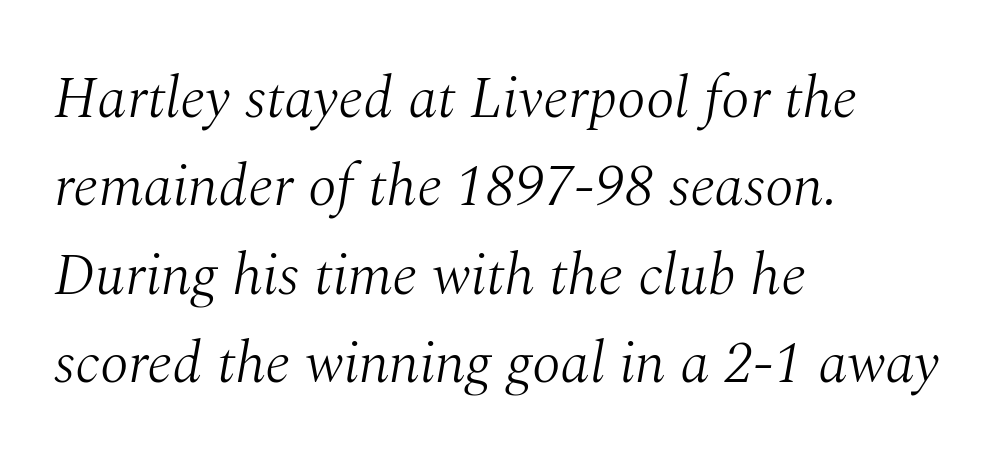
The image shows 59 px light serif type, italic (leaning right); set left-aligned, normal line spacing (1.5x), normal letter spacing, not underlined; medium stroke contrast and a medium x-height.
